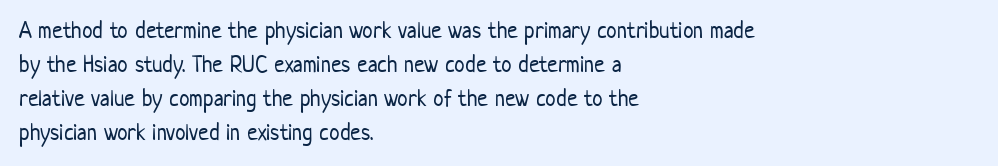
{"italic": "no", "bold": "no", "underline": "no", "align": "left", "line_spacing": "normal", "line_spacing_ratio": 1.41, "letter_spacing": "normal", "letter_spacing_em": 0.0, "glyph_px": 24}
